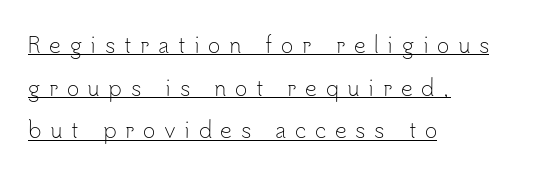
{"italic": "no", "bold": "no", "underline": "yes", "align": "left", "line_spacing": "loose", "line_spacing_ratio": 2.03, "letter_spacing": "wide", "letter_spacing_em": 0.41, "glyph_px": 21}
